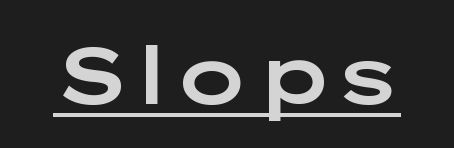
Every character sits straight up, as roman type does. Varying glyph widths throughout — classic text-font behaviour. Underlined type. Observe the ordinary spacing: letters are neighbours, not strangers. The glyphs in this specimen are sans serif.
